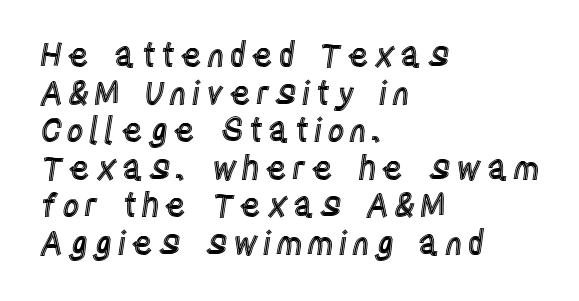
The image shows 33 px condensed type; set left-aligned, tight line spacing (1.14x), not underlined; a large x-height.
